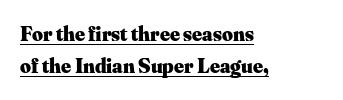
{"italic": "no", "bold": "yes", "underline": "yes", "align": "left", "line_spacing": "normal", "line_spacing_ratio": 1.54, "letter_spacing": "normal", "letter_spacing_em": 0.0, "glyph_px": 21}
